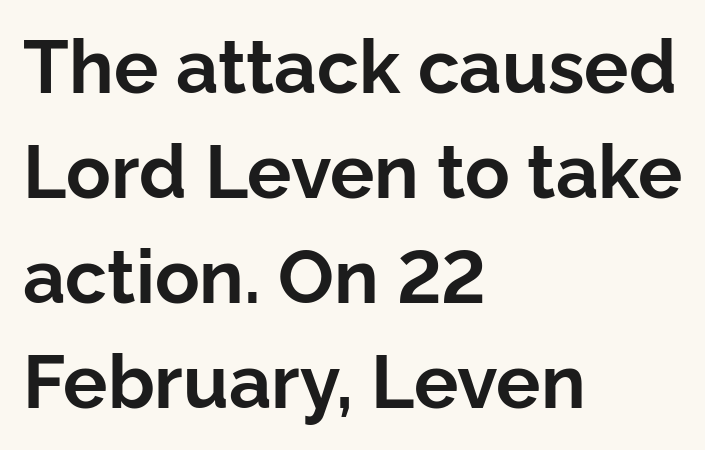
The image shows 74 px bold sans-serif type, upright; set left-aligned, normal line spacing (1.42x), normal letter spacing, not underlined; low stroke contrast and a medium x-height.
